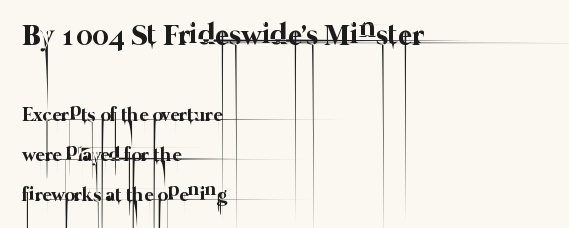
Q: Is the text bold? A: No.
Q: Is the text underlined? A: No.
Q: How is the paragraph aligned? A: Left-aligned.
Q: Is the spacing between letters normal or unusually wide? A: Normal.
Q: Is the spacing between lines tight, normal or loose? A: Loose.
Q: Which block of text is set in a larger size, the first (top) or the second (bottom)? A: The first (top) one.
Q: Width (condensed, normal, or wide)? A: Normal.
Q: Stroke contrast? A: Low.
Q: x-height? A: Medium.
Q: Monospaced? A: No.
